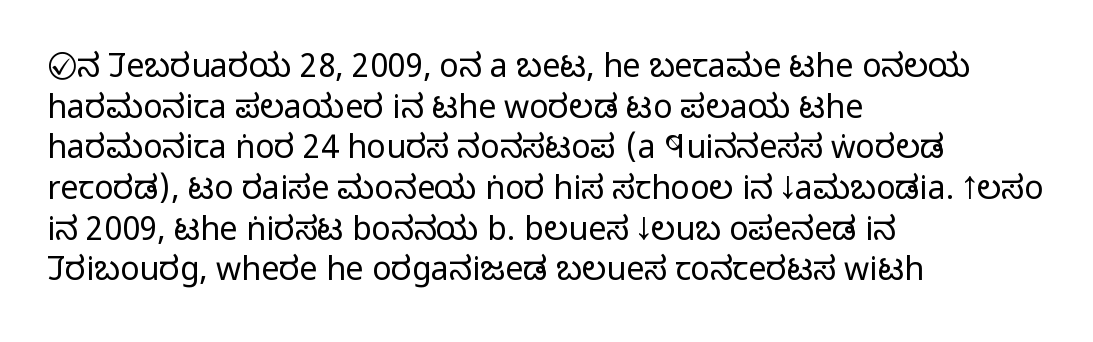
Notice how the passage keeps a crisp vertical edge on the left only. This sample uses an upright cut, with every glyph sitting square on the baseline. Serif or sans? Sans — the stroke terminals are bare. No extra tracking has been applied to these lines. Quick note: underline off. Compared with a typical body face, this is equally light or lighter still.
